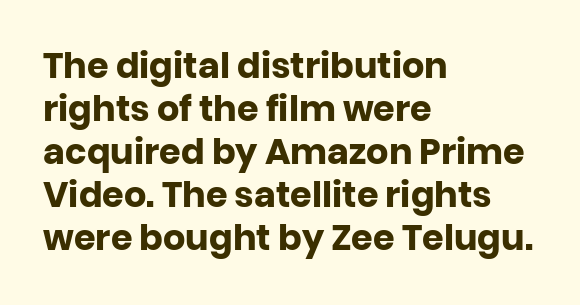
{"serif": "no", "italic": "no", "bold": "yes", "weight": "heavy", "width": "normal", "stroke_contrast": "low", "x_height": "large", "monospaced": "no", "underline": "no", "align": "left", "line_spacing_ratio": 1.23, "letter_spacing": "normal", "letter_spacing_em": 0.0, "glyph_px": 35}
